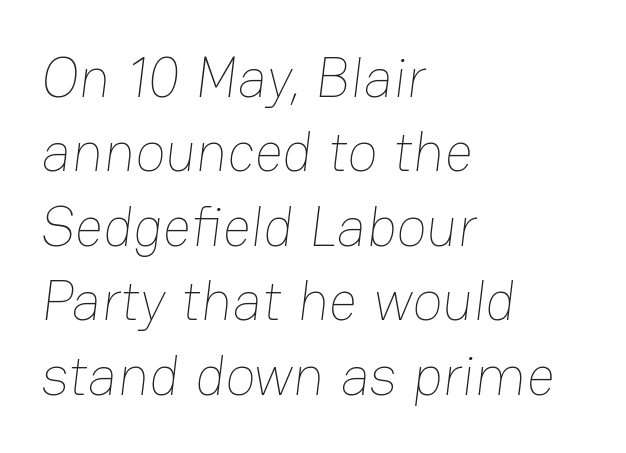
{"bold": "no", "weight": "thin", "width": "normal", "stroke_contrast": "low", "x_height": "medium", "monospaced": "no", "underline": "no", "align": "left", "line_spacing": "normal", "line_spacing_ratio": 1.33, "letter_spacing": "normal", "letter_spacing_em": 0.0, "glyph_px": 56}
